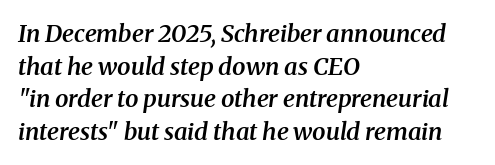
{"italic": "yes", "lean": "right", "slant_degrees": 8, "bold": "semi", "underline": "no", "align": "left", "line_spacing": "normal", "line_spacing_ratio": 1.36, "letter_spacing": "normal", "letter_spacing_em": 0.0, "glyph_px": 24}
